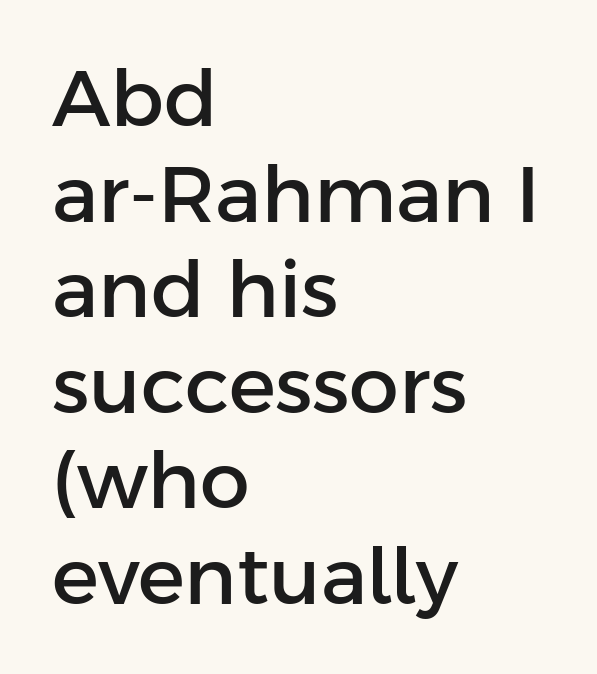
{"serif": "no", "italic": "no", "width": "normal", "stroke_contrast": "low", "x_height": "medium", "monospaced": "no", "underline": "no", "align": "left", "line_spacing_ratio": 1.21, "letter_spacing": "normal", "letter_spacing_em": 0.0, "glyph_px": 79}
